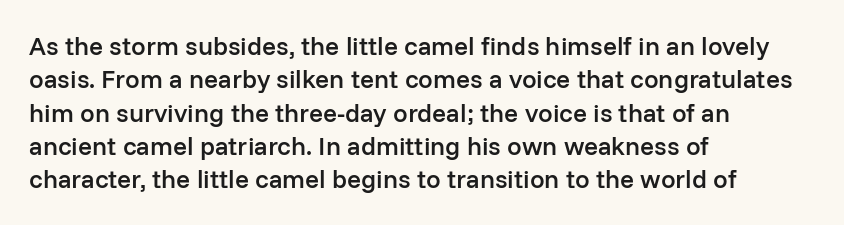
The image shows 26 px text type, upright; set left-aligned, normal line spacing (1.28x), normal letter spacing, not underlined.
